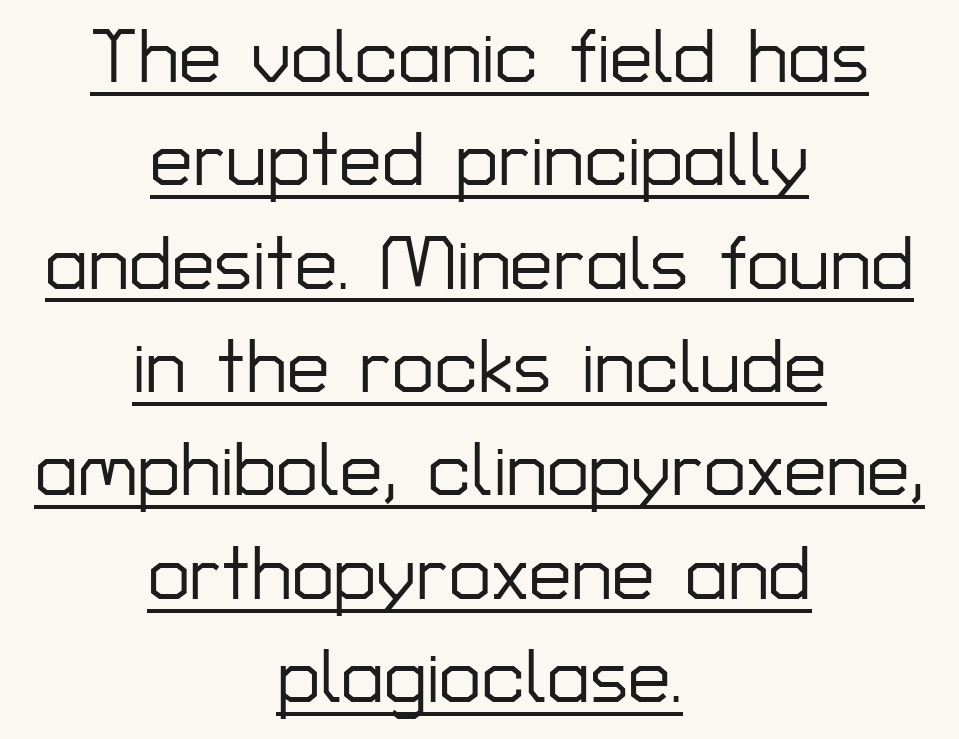
The image shows 76 px sans-serif type, upright; set centered, normal line spacing (1.36x), normal letter spacing, underlined; low stroke contrast and a medium x-height.
